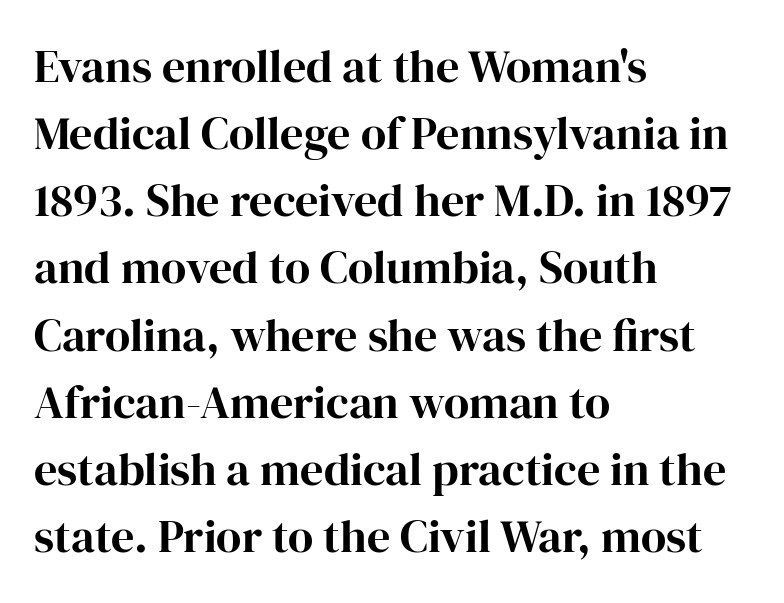
The image shows 46 px bold serif type, upright; set left-aligned, normal line spacing (1.46x), normal letter spacing, not underlined; high stroke contrast and a medium x-height.
